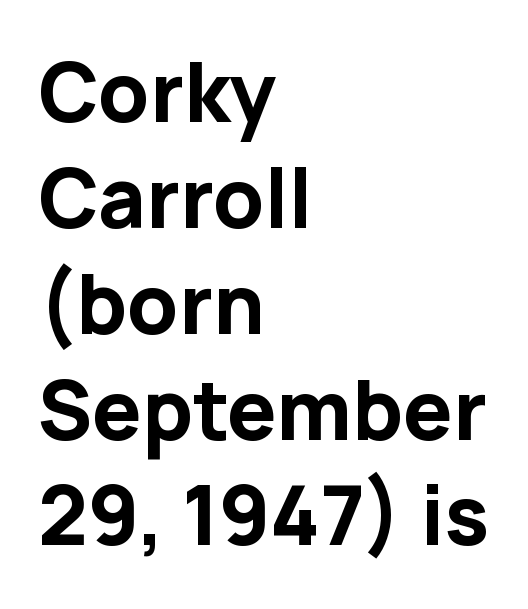
This sample uses a sans-serif face. The sample has been set heavy, in full bold. Upright lettering throughout. Reading down the block, your eye returns to a fixed left position each line. Compared with typical paragraphs, the rows here are spaced about the same. The face used here is proportionally spaced, like ordinary book or web type.
